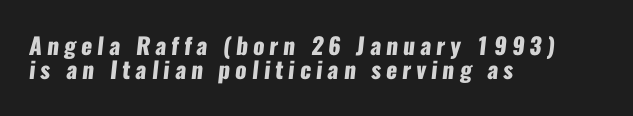
The image shows 23 px bold type; set left-aligned, tight line spacing (1.06x), unusually wide letter spacing (+0.22 em), not underlined.
